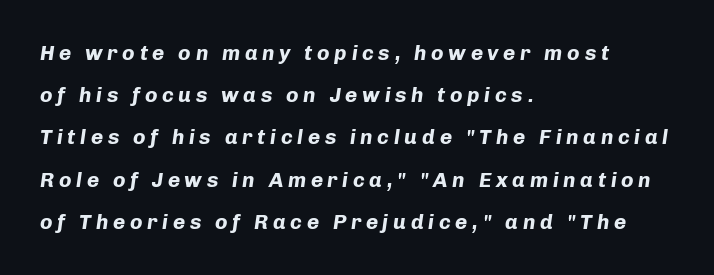
The image shows 21 px bold type, italic (leaning right); set left-aligned, loose line spacing (2.01x), unusually wide letter spacing (+0.22 em), not underlined.
